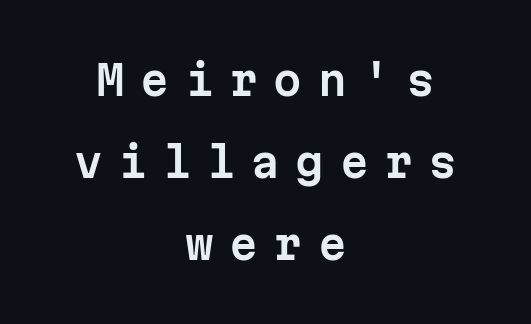
{"serif": "no", "italic": "no", "width": "normal", "stroke_contrast": "low", "x_height": "medium", "monospaced": "yes", "underline": "no", "align": "center", "line_spacing": "loose", "line_spacing_ratio": 2.0, "letter_spacing": "wide", "letter_spacing_em": 0.38, "glyph_px": 41}
